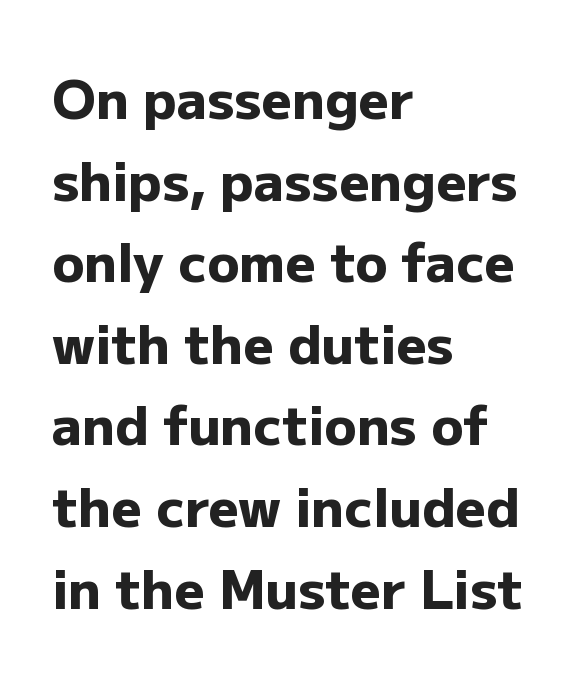
{"serif": "no", "italic": "no", "bold": "yes", "weight": "heavy", "width": "normal", "stroke_contrast": "low", "x_height": "medium", "monospaced": "no", "underline": "no", "align": "left", "line_spacing": "normal", "line_spacing_ratio": 1.54, "letter_spacing": "normal", "letter_spacing_em": 0.0, "glyph_px": 53}
